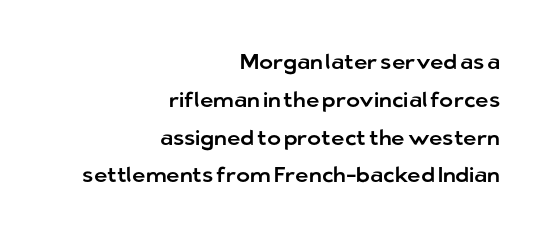
{"italic": "no", "underline": "no", "align": "right", "line_spacing_ratio": 1.8, "letter_spacing": "normal", "letter_spacing_em": 0.0, "glyph_px": 21}
